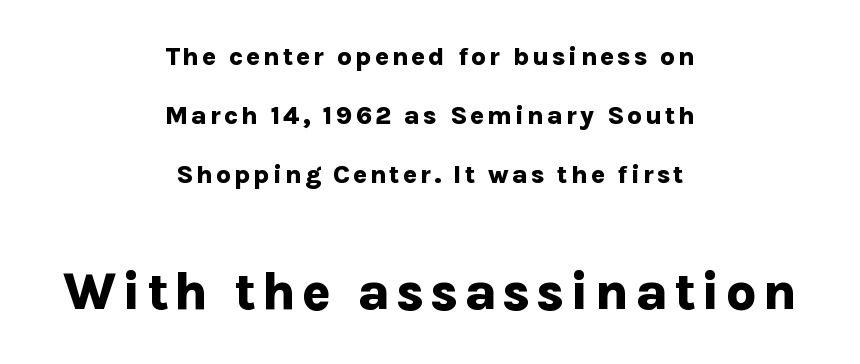
{"serif": "no", "italic": "no", "bold": "yes", "weight": "bold", "width": "normal", "stroke_contrast": "low", "x_height": "medium", "monospaced": "no", "underline": "no", "align": "center", "line_spacing": "loose", "line_spacing_ratio": 2.26, "larger_block": "second", "size_ratio": 2.04, "glyph_px": 53}
